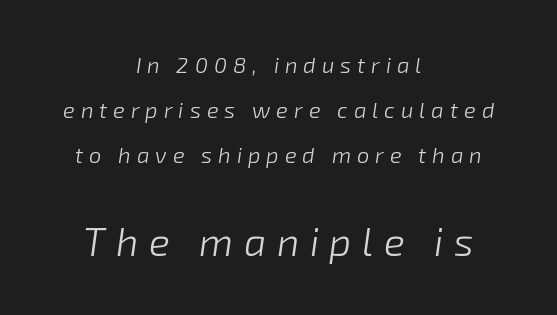
The letters advance in unequal steps, a hallmark of proportional type. A centered setting, common on invitations and titles, is used for this passage. Posture: slanted. The lower block of text is set noticeably larger than the block above it.
